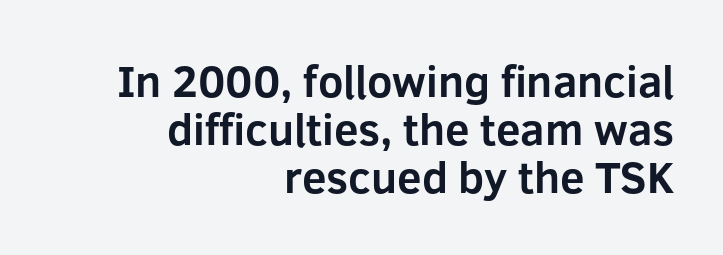
You could not count columns in this text — the font is proportionally spaced. A student would call this right alignment; a typographer would say flush right, rag left. Any mark beneath the type? The region is blank. Is there any slant? The stems are plumb. Students, note that the glyphs here touch the page at normal intervals. Whoever set this chose condensed vertical rhythm over breathing room.
